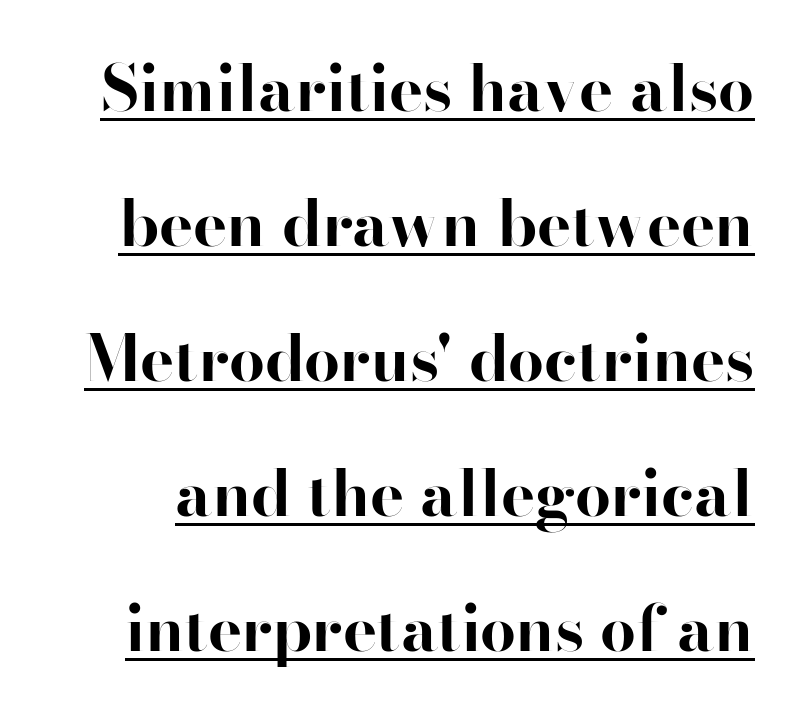
Q: Is the text bold? A: Yes.
Q: Is the text italic (slanted)? A: No, it is upright.
Q: Is the typeface a serif or a sans-serif typeface? A: Sans-serif.
Q: Is the text underlined? A: Yes.
Q: Is the spacing between letters normal or unusually wide? A: Normal.
Q: Is the spacing between lines tight, normal or loose? A: Loose.
Q: Width (condensed, normal, or wide)? A: Normal.
Q: Stroke contrast? A: High.
Q: x-height? A: Small.
Q: Monospaced? A: No.
